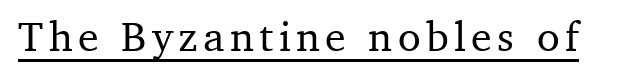
Q: Is the text italic (slanted)? A: No, it is upright.
Q: Is the typeface a serif or a sans-serif typeface? A: Serif.
Q: Is the text underlined? A: Yes.
Q: Width (condensed, normal, or wide)? A: Normal.
Q: Stroke contrast? A: Medium.
Q: x-height? A: Medium.
Q: Monospaced? A: No.
